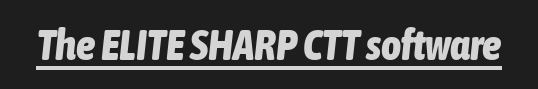
The image shows 43 px bold, condensed type, italic (leaning right); set normal letter spacing, underlined; low stroke contrast and a medium x-height.
